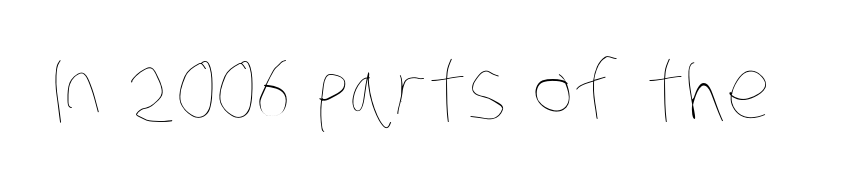
The image shows 80 px thin, condensed type; set normal letter spacing, not underlined; low stroke contrast and a large x-height.
